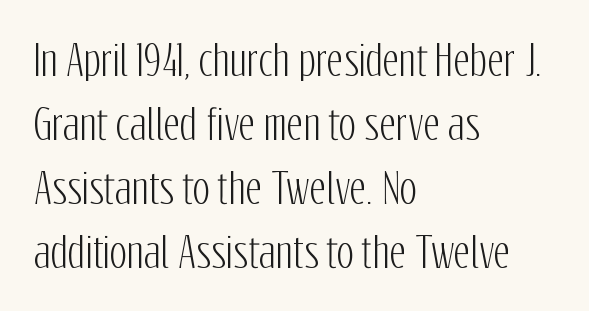
This sample uses an upright cut, with every glyph sitting square on the baseline. Any mark beneath the type? The region is blank. Reading down the column, the eye jumps a familiar distance to each next line. The letters advance in unequal steps, a hallmark of proportional type.
